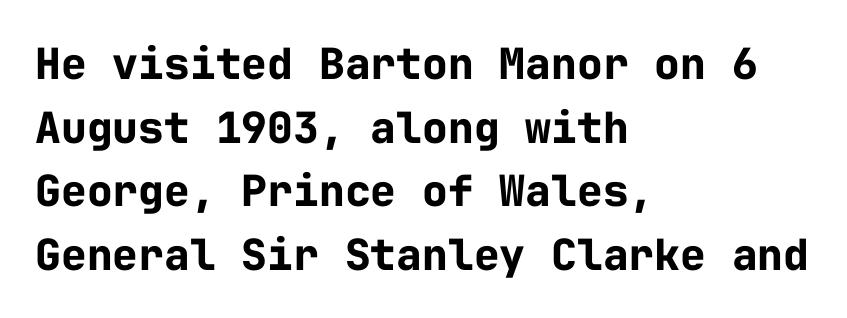
The image shows 43 px bold sans-serif type, upright, monospaced; set left-aligned, normal line spacing (1.48x), normal letter spacing, not underlined; low stroke contrast and a medium x-height.
